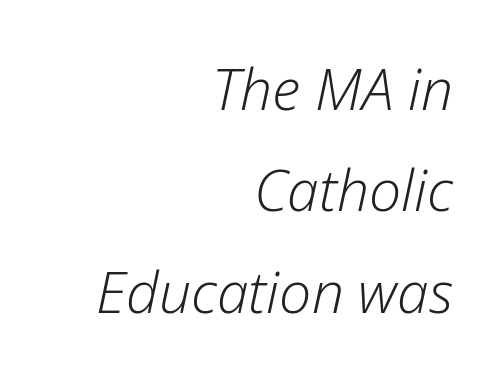
Each letter keeps its own natural width here, so spacing adapts to shape. Does the copy run flush right? Yes — the right margin is perfectly even. Descenders hang freely into open space. Is the stroke heavy? The answer is a plain regular-or-lighter. When letters slant like this, we call the style italic.
